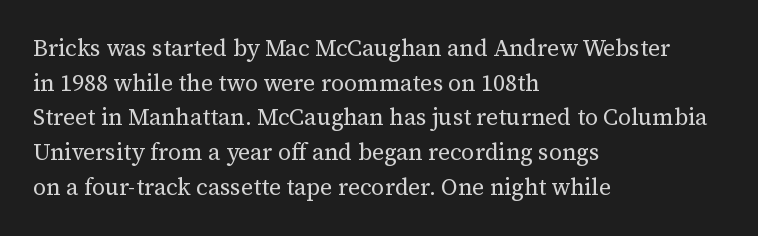
The image shows 23 px text type, upright; set left-aligned, normal line spacing (1.51x), normal letter spacing, not underlined.
